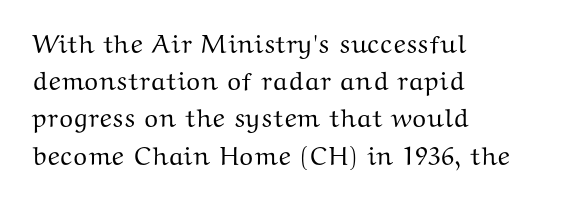
{"italic": "no", "underline": "no", "align": "left", "line_spacing": "normal", "line_spacing_ratio": 1.43, "letter_spacing": "normal", "letter_spacing_em": 0.0, "glyph_px": 26}
